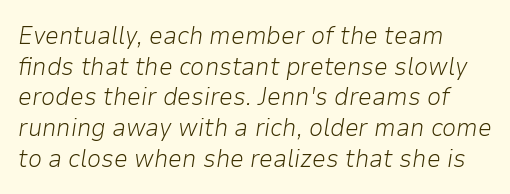
Q: Is the text bold? A: No.
Q: Is the text italic (slanted)? A: Yes, it leans right by about 9 degrees.
Q: Is the text underlined? A: No.
Q: How is the paragraph aligned? A: Left-aligned.
Q: Is the spacing between letters normal or unusually wide? A: Normal.
